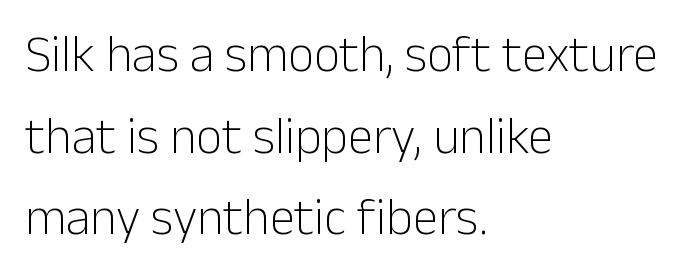
Q: Is the text bold? A: No.
Q: Is the text italic (slanted)? A: No, it is upright.
Q: Is the typeface a serif or a sans-serif typeface? A: Sans-serif.
Q: Is the text underlined? A: No.
Q: How is the paragraph aligned? A: Left-aligned.
Q: Is the spacing between letters normal or unusually wide? A: Normal.
Q: Is the spacing between lines tight, normal or loose? A: Normal.
Q: Width (condensed, normal, or wide)? A: Normal.
Q: Stroke contrast? A: Low.
Q: x-height? A: Medium.
Q: Monospaced? A: No.
